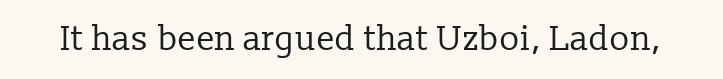
Summary of weight: not heavy and not bold. Underline: absent. The designer went with a serif here, giving each stem small feet. Default kerning and tracking; the words read as compact shapes. Characters remain perfectly vertical along every line. Spacing verdict: proportional, widths tailored to each character.
